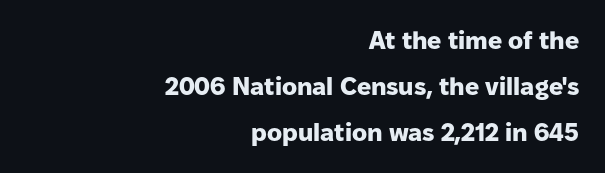
The image shows 25 px bold type, upright; set right-aligned, line spacing 1.85x, normal letter spacing, not underlined.
